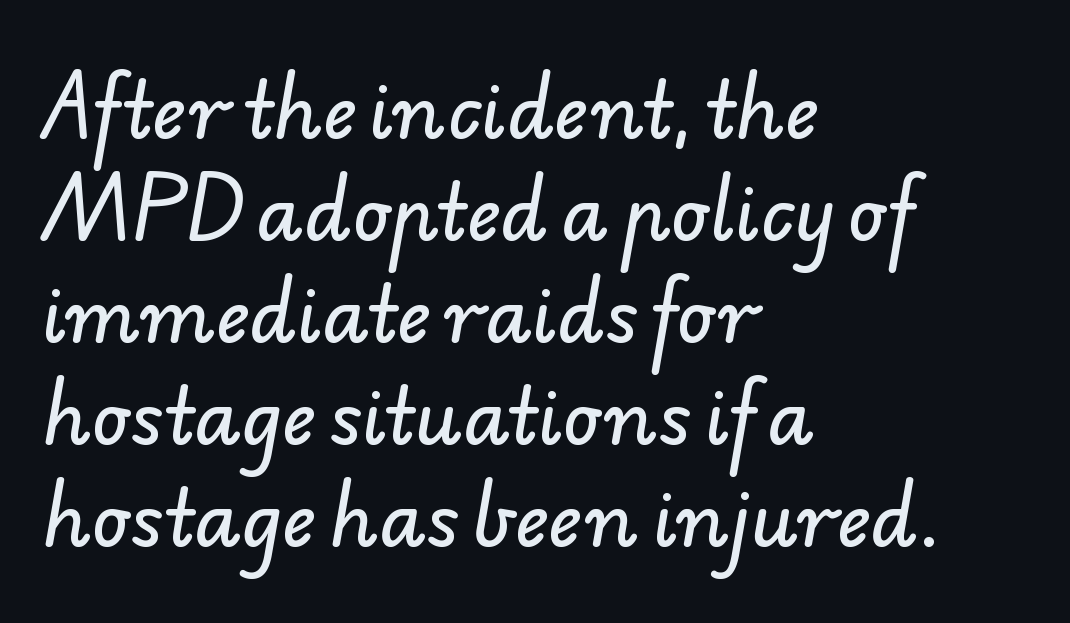
Q: Is the typeface a serif or a sans-serif typeface? A: Sans-serif.
Q: Is the text underlined? A: No.
Q: How is the paragraph aligned? A: Left-aligned.
Q: Is the spacing between letters normal or unusually wide? A: Normal.
Q: Is the spacing between lines tight, normal or loose? A: Normal.
Q: Width (condensed, normal, or wide)? A: Normal.
Q: Stroke contrast? A: Low.
Q: x-height? A: Small.
Q: Monospaced? A: No.
